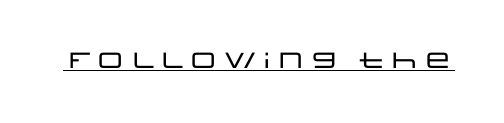
{"italic": "no", "underline": "yes", "letter_spacing": "normal", "letter_spacing_em": 0.0, "glyph_px": 22}
